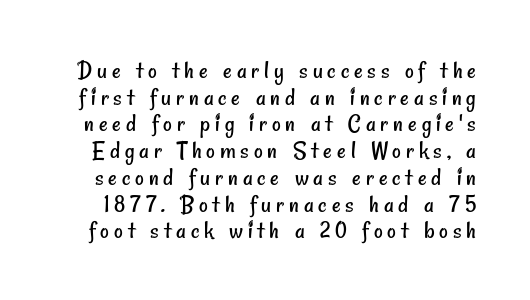
{"bold": "no", "underline": "no", "line_spacing": "tight", "line_spacing_ratio": 0.99, "glyph_px": 27}
